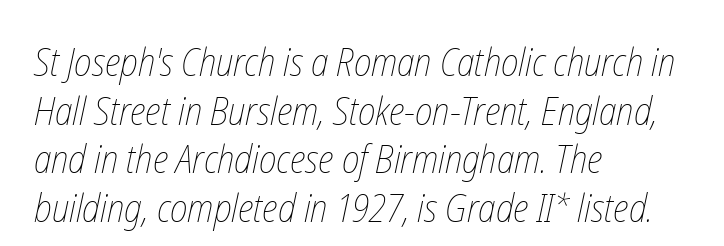
Q: Is the text bold? A: No.
Q: Is the text underlined? A: No.
Q: How is the paragraph aligned? A: Left-aligned.
Q: Is the spacing between letters normal or unusually wide? A: Normal.
Q: Is the spacing between lines tight, normal or loose? A: Normal.
Q: Width (condensed, normal, or wide)? A: Condensed.
Q: Stroke contrast? A: Low.
Q: x-height? A: Medium.
Q: Monospaced? A: No.
